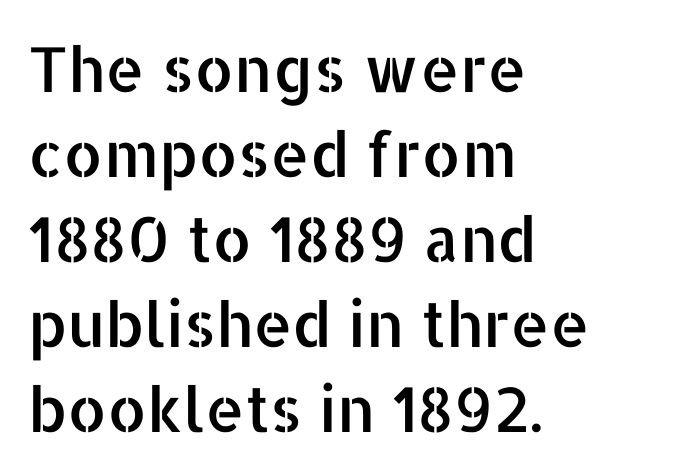
Line spacing here is normal. Every stem runs plumb, perpendicular to the baseline. Proportional: the letters do not fall into vertical columns. Here the glyphs are tracked normally, forming tight word shapes. The strip under each line holds only bare page. The setting favours the left margin, as ordinary paragraphs usually do.
